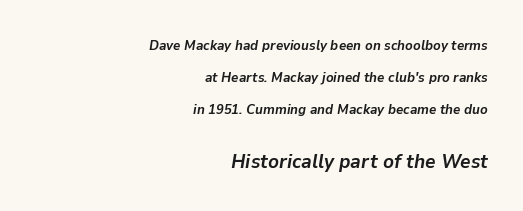
{"italic": "yes", "lean": "right", "slant_degrees": 9, "bold": "yes", "underline": "no", "align": "right", "line_spacing": "loose", "line_spacing_ratio": 2.28, "letter_spacing": "normal", "letter_spacing_em": 0.0, "larger_block": "second", "size_ratio": 1.43, "glyph_px": 20}
